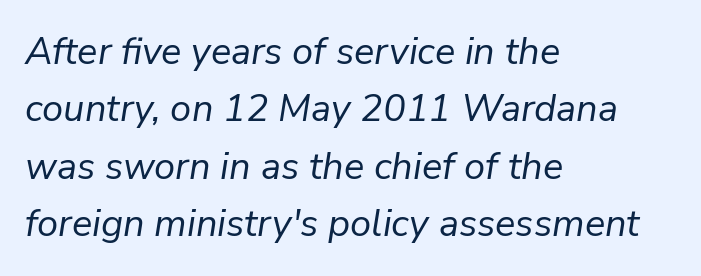
Proportional: the letters do not fall into vertical columns. Left-aligned paragraph, ragged on the right. What's the leading like? Ordinary, nothing unusual. Quick note: italic. Check under the words: just untouched page. Nothing unusual about the tracking: characters are spaced as the font intends.
